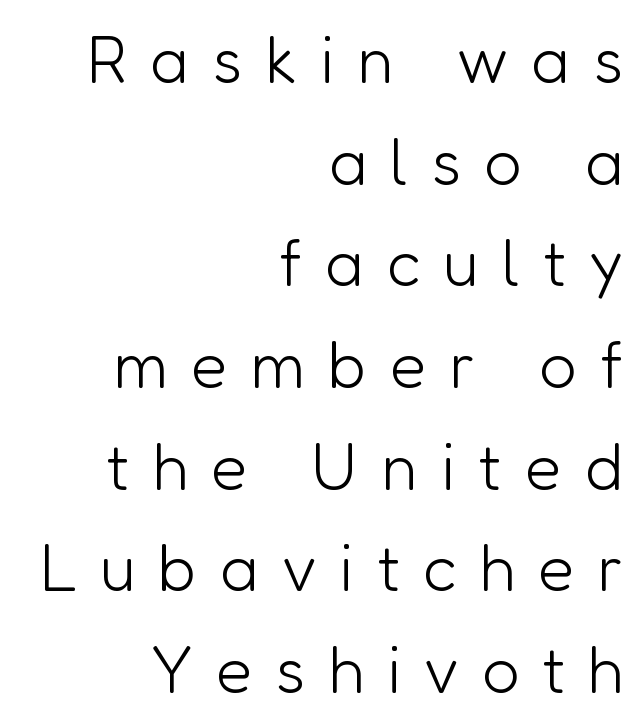
Characters remain perfectly vertical along every line. A typesetter would call this proportional, since set widths differ per character. The ragged edge is on the left, which tells us the setting is flush right. Notice how descenders clear the ascenders below comfortably — that's standard leading. Clear beneath every line of the passage. The typeface has the unassuming heft of standard copy or less.
